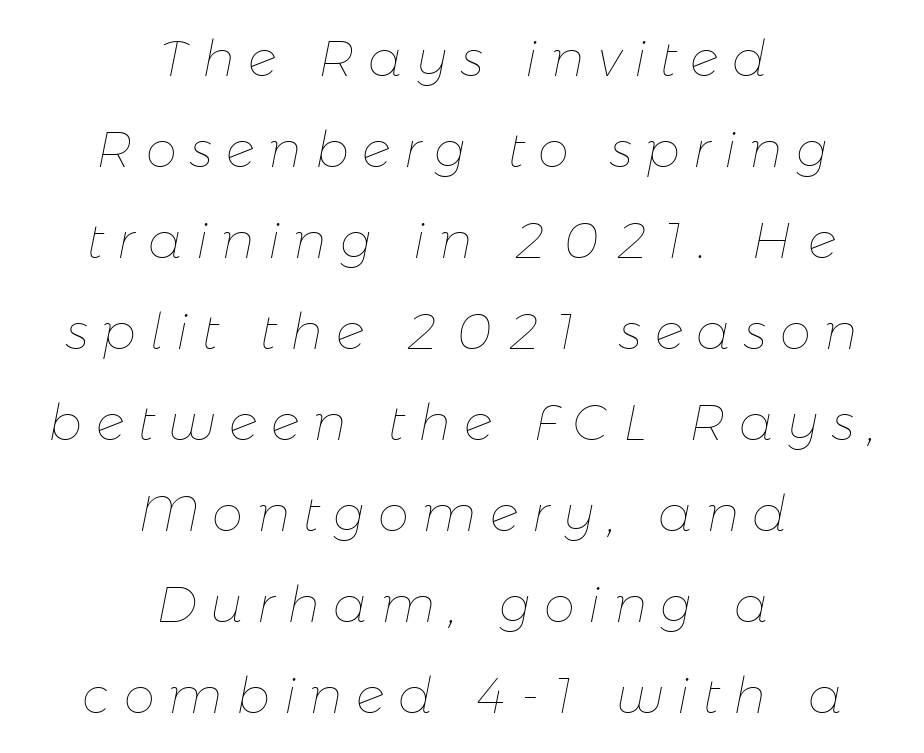
{"italic": "yes", "lean": "right", "slant_degrees": 11, "bold": "no", "weight": "thin", "width": "normal", "stroke_contrast": "low", "x_height": "medium", "monospaced": "no", "underline": "no", "align": "center", "line_spacing_ratio": 1.82, "letter_spacing": "wide", "letter_spacing_em": 0.27, "glyph_px": 50}
